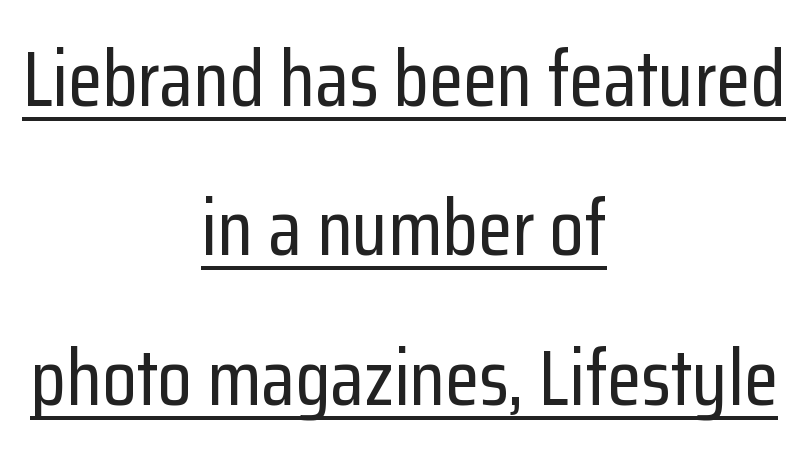
Q: Is the text italic (slanted)? A: No, it is upright.
Q: Is the typeface a serif or a sans-serif typeface? A: Sans-serif.
Q: Is the text underlined? A: Yes.
Q: How is the paragraph aligned? A: Centered.
Q: Is the spacing between letters normal or unusually wide? A: Normal.
Q: Width (condensed, normal, or wide)? A: Condensed.
Q: Stroke contrast? A: Low.
Q: x-height? A: Medium.
Q: Monospaced? A: No.
